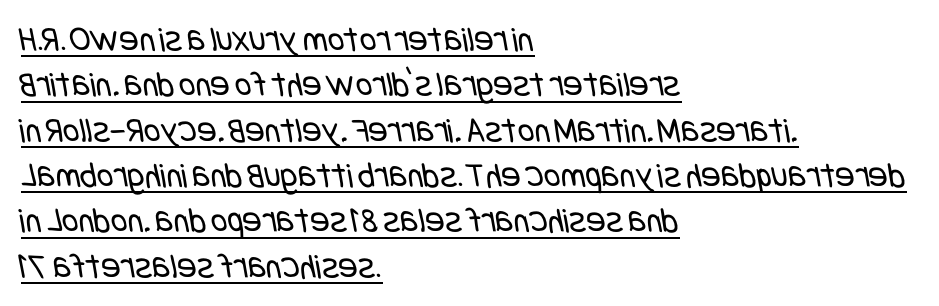
{"serif": "no", "bold": "no", "weight": "regular", "width": "condensed", "stroke_contrast": "low", "x_height": "large", "underline": "yes", "align": "left", "line_spacing": "normal", "line_spacing_ratio": 1.26, "letter_spacing": "normal", "letter_spacing_em": 0.0, "glyph_px": 36}
